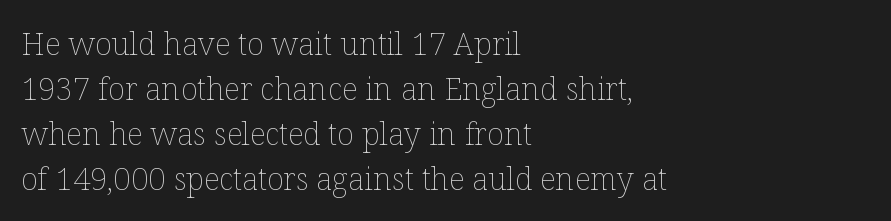
The type is set solid horizontally, with unmodified tracking. These lines are rendered in a variable-pitch font. Tall strokes in this sample are plumb rather than angled. The block of text has a typical density, with ordinary space between rows. The letters look calm and open, with moderate or lighter stems. Each line starts at the same left margin while the right side varies.
